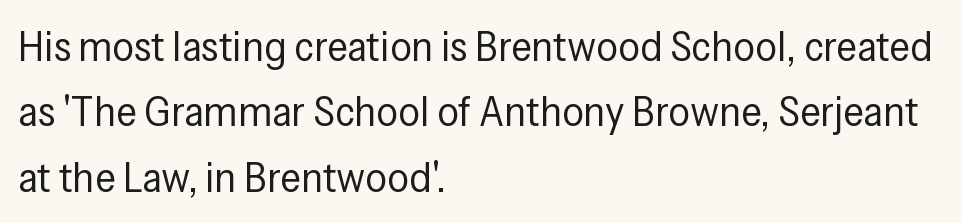
Vertical stems look standard width or narrower in stroke. Leading: standard. The strip under each line holds only bare page. Upright lettering throughout. Compared with a centered layout, this one pins lines to the left instead. The tracking reads as untouched default to a designer's eye.
